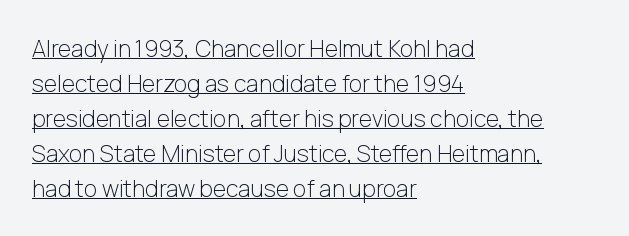
{"italic": "no", "bold": "no", "underline": "yes", "align": "left", "line_spacing": "normal", "line_spacing_ratio": 1.52, "letter_spacing": "normal", "letter_spacing_em": 0.0, "glyph_px": 23}
